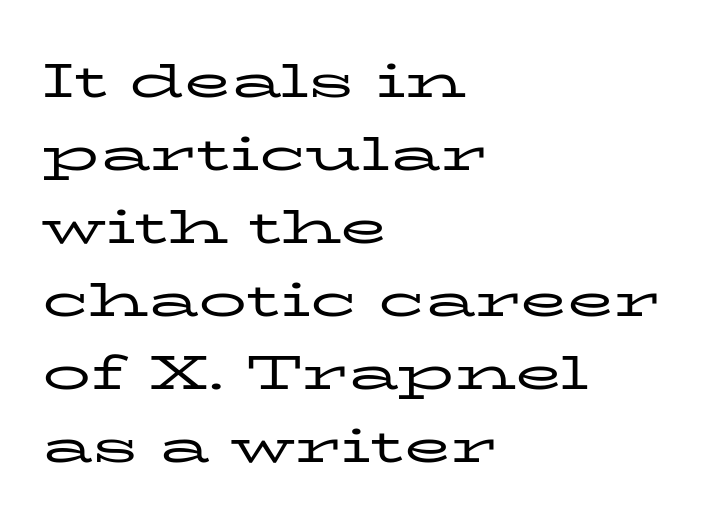
{"serif": "yes", "italic": "no", "bold": "no", "weight": "regular", "width": "wide", "stroke_contrast": "low", "x_height": "medium", "monospaced": "no", "underline": "no", "align": "left", "line_spacing": "normal", "line_spacing_ratio": 1.52, "letter_spacing": "normal", "letter_spacing_em": 0.0, "glyph_px": 48}
